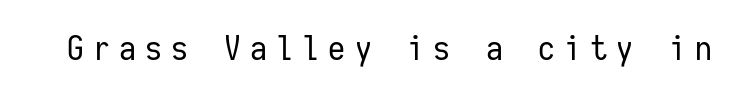
Q: Is the text bold? A: No.
Q: Is the text italic (slanted)? A: No, it is upright.
Q: Is the typeface a serif or a sans-serif typeface? A: Sans-serif.
Q: Is the text underlined? A: No.
Q: Is the spacing between letters normal or unusually wide? A: Unusually wide.
Q: Width (condensed, normal, or wide)? A: Condensed.
Q: Stroke contrast? A: Low.
Q: x-height? A: Medium.
Q: Monospaced? A: Yes.
